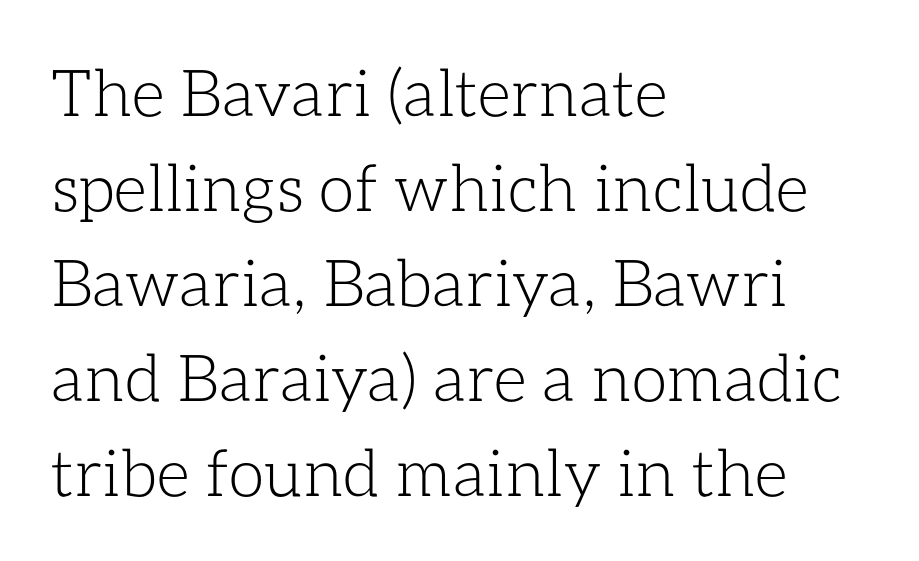
The image shows 65 px light type, upright; set left-aligned, normal line spacing (1.46x), normal letter spacing, not underlined; low stroke contrast and a medium x-height.
